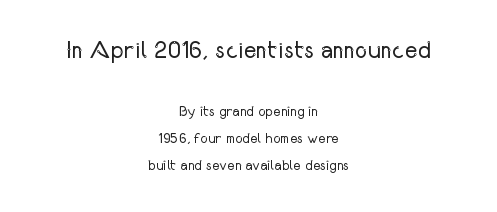
Q: Is the text bold? A: No.
Q: Is the text italic (slanted)? A: No, it is upright.
Q: Is the text underlined? A: No.
Q: How is the paragraph aligned? A: Centered.
Q: Is the spacing between letters normal or unusually wide? A: Normal.
Q: Is the spacing between lines tight, normal or loose? A: Loose.
Q: Which block of text is set in a larger size, the first (top) or the second (bottom)? A: The first (top) one.
